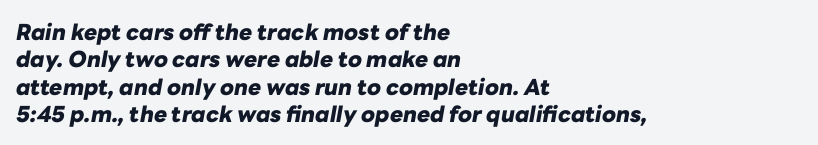
{"italic": "yes", "lean": "right", "slant_degrees": 10, "bold": "yes", "underline": "no", "align": "left", "line_spacing_ratio": 1.24, "letter_spacing": "normal", "letter_spacing_em": 0.0, "glyph_px": 22}
